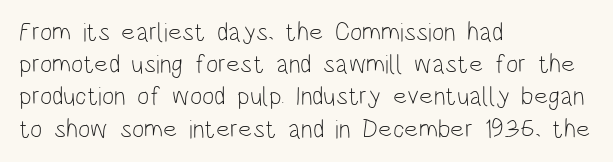
The image shows 26 px text type, upright; set left-aligned, line spacing 1.24x, normal letter spacing, not underlined.
